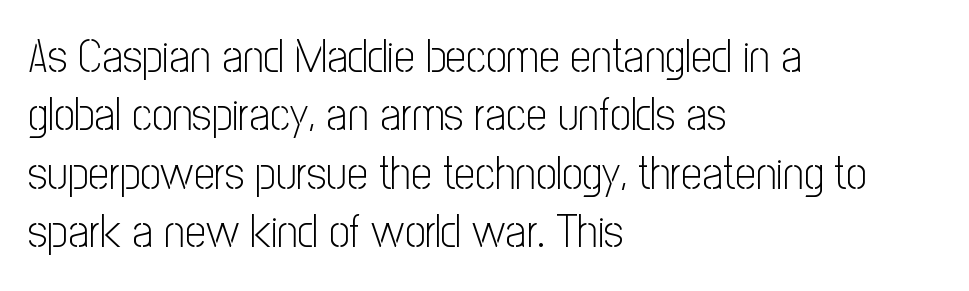
The image shows 46 px light, condensed sans-serif type, upright; set left-aligned, normal line spacing (1.27x), normal letter spacing, not underlined; low stroke contrast and a medium x-height.
